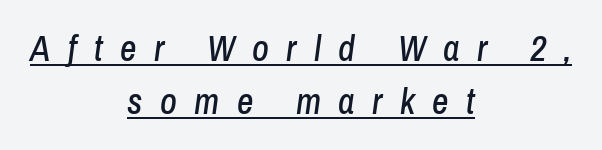
The passage shown is typed in a proportional face where columns would drift. The lettering tilts uniformly, giving the passage an italic look. Does a line run under the words? Yes, clearly. The leading is moderate, giving the passage an even texture.
